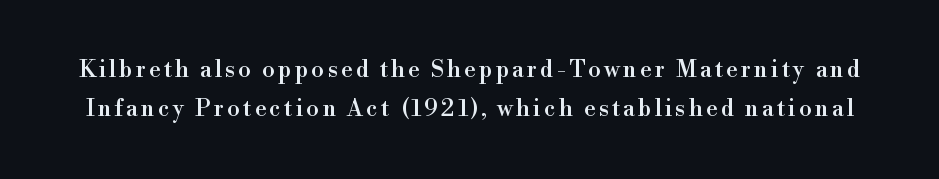
Italic: no, the glyphs are upright roman. A clean baseline with only descenders dipping below it. Does the leading feel generous? No, just average.
